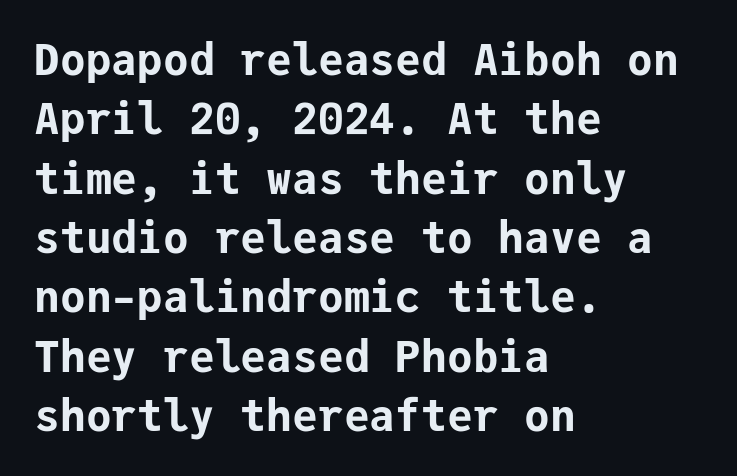
The text was rendered using a sans face with plain stroke endings. Fixed-width glyphs throughout — classic coding-font behaviour. What weight is shown? A full bold with thick strokes. Layout note: lines flush left. Look at the tracking — it's just the regular setting, nothing added. Glance below the letters and you will spot only blank space.
